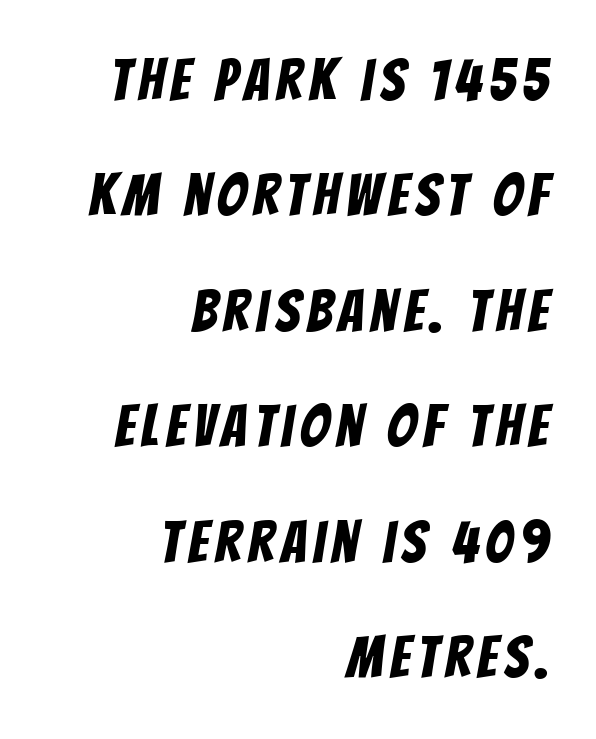
This sample has the flowing, uneven cadence of proportional lettering. Does the copy run flush right? Yes — the right margin is perfectly even. Plain, unruled lines of type. Does the leading feel generous? Absolutely, it's lavish.
